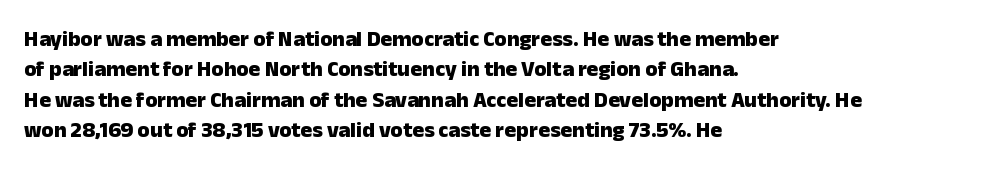
The paragraph shown leans on its left margin. The glyphs have the mass of a bold cut. How are the letters spaced? Ordinarily, with no added tracking. This sample uses an upright cut, with every glyph sitting square on the baseline.
